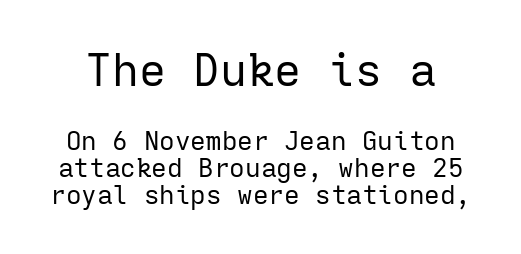
Q: Is the text bold? A: No.
Q: Is the text italic (slanted)? A: No, it is upright.
Q: Is the typeface a serif or a sans-serif typeface? A: Sans-serif.
Q: Is the text underlined? A: No.
Q: Is the spacing between letters normal or unusually wide? A: Normal.
Q: Is the spacing between lines tight, normal or loose? A: Tight.
Q: Which block of text is set in a larger size, the first (top) or the second (bottom)? A: The first (top) one.
Q: Width (condensed, normal, or wide)? A: Normal.
Q: Stroke contrast? A: Low.
Q: x-height? A: Medium.
Q: Monospaced? A: Yes.
